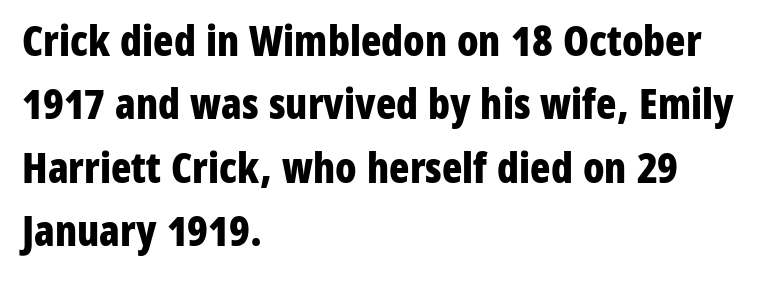
{"serif": "no", "italic": "no", "bold": "yes", "weight": "bold", "width": "condensed", "stroke_contrast": "low", "x_height": "medium", "monospaced": "no", "underline": "no", "align": "left", "line_spacing": "normal", "line_spacing_ratio": 1.51, "letter_spacing": "normal", "letter_spacing_em": 0.0, "glyph_px": 42}
